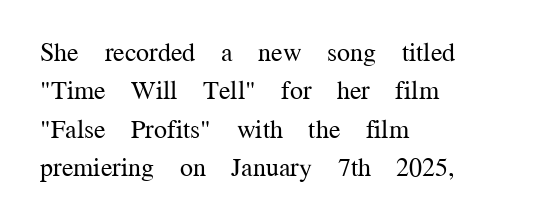
Q: Is the text bold? A: No.
Q: Is the text italic (slanted)? A: No, it is upright.
Q: Is the text underlined? A: No.
Q: How is the paragraph aligned? A: Left-aligned.
Q: Is the spacing between letters normal or unusually wide? A: Normal.
Q: Is the spacing between lines tight, normal or loose? A: Normal.
